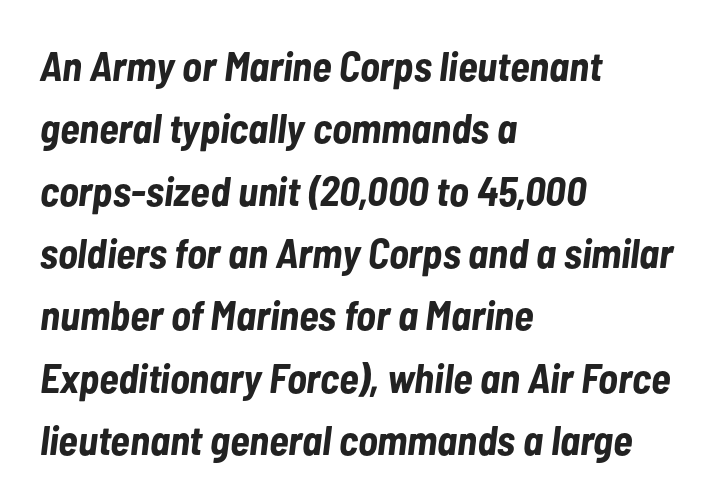
{"italic": "yes", "lean": "right", "slant_degrees": 7, "bold": "yes", "weight": "bold", "width": "condensed", "stroke_contrast": "low", "x_height": "medium", "monospaced": "no", "underline": "no", "align": "left", "line_spacing": "normal", "line_spacing_ratio": 1.52, "letter_spacing": "normal", "letter_spacing_em": 0.0, "glyph_px": 41}
